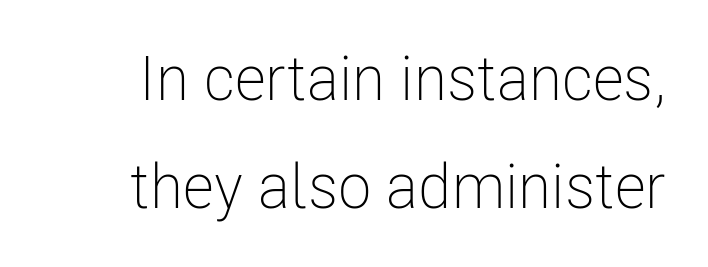
Q: Is the text bold? A: No.
Q: Is the text italic (slanted)? A: No, it is upright.
Q: Is the typeface a serif or a sans-serif typeface? A: Sans-serif.
Q: Is the text underlined? A: No.
Q: Is the spacing between letters normal or unusually wide? A: Normal.
Q: Width (condensed, normal, or wide)? A: Condensed.
Q: Stroke contrast? A: Low.
Q: x-height? A: Medium.
Q: Monospaced? A: No.
